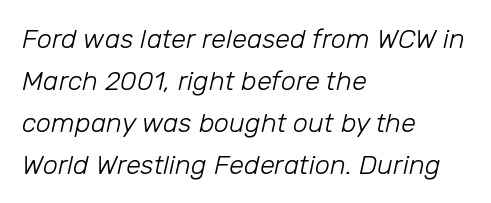
{"italic": "yes", "lean": "right", "slant_degrees": 12, "bold": "no", "underline": "no", "align": "left", "line_spacing": "normal", "line_spacing_ratio": 1.55, "letter_spacing": "normal", "letter_spacing_em": 0.0, "glyph_px": 27}
